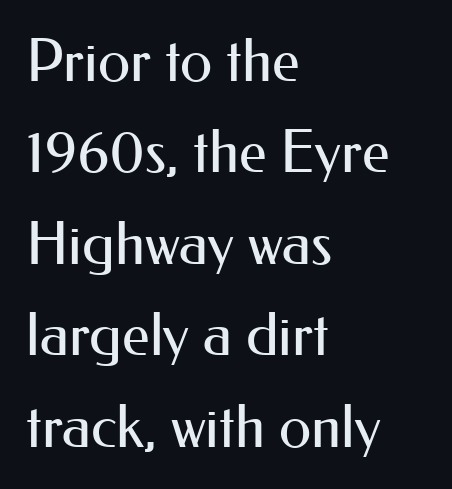
The image shows 59 px regular-weight sans-serif type, upright; set left-aligned, normal line spacing (1.55x), normal letter spacing, not underlined; medium stroke contrast and a small x-height.
